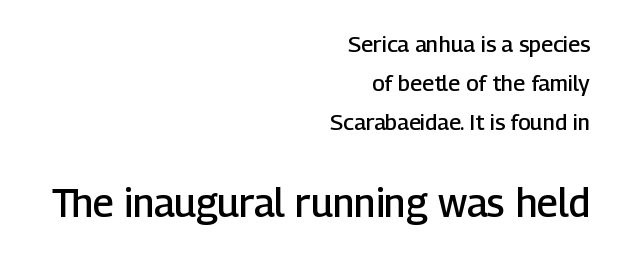
{"serif": "no", "italic": "no", "bold": "semi", "weight": "semibold", "width": "normal", "stroke_contrast": "low", "x_height": "medium", "monospaced": "no", "underline": "no", "align": "right", "line_spacing_ratio": 1.78, "letter_spacing": "normal", "letter_spacing_em": 0.0, "larger_block": "second", "size_ratio": 1.77, "glyph_px": 39}
